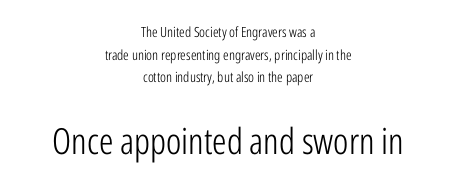
{"serif": "no", "italic": "no", "bold": "no", "weight": "light", "width": "condensed", "stroke_contrast": "low", "x_height": "medium", "monospaced": "no", "underline": "no", "align": "center", "line_spacing": "normal", "line_spacing_ratio": 1.61, "letter_spacing": "normal", "letter_spacing_em": 0.0, "larger_block": "second", "size_ratio": 2.57, "glyph_px": 36}
